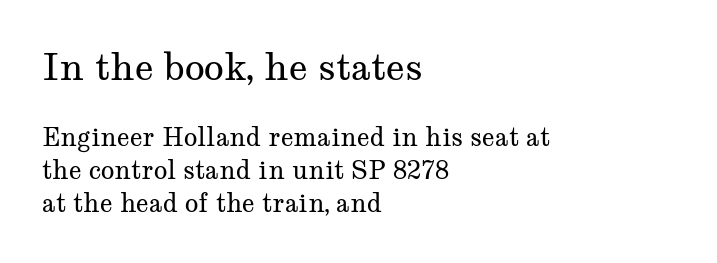
The image shows 37 px regular-weight, wide serif type, upright; set left-aligned, normal line spacing (1.32x), normal letter spacing, not underlined; the first (top) block is 1.48x larger; medium stroke contrast and a medium x-height.
